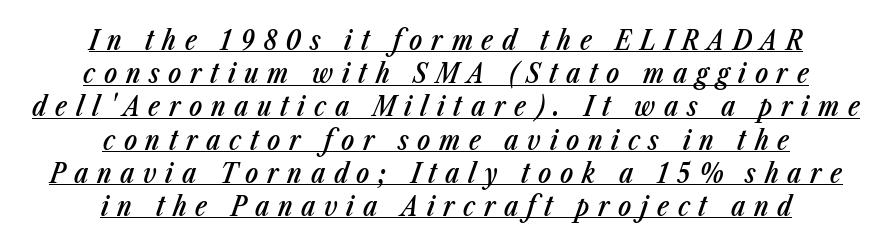
The image shows 27 px text type, italic (leaning right); set centered, line spacing 1.23x, unusually wide letter spacing (+0.32 em), underlined.
